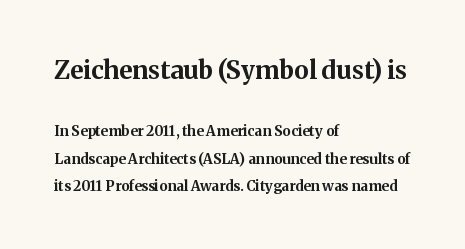
The image shows 25 px bold type, upright; set left-aligned, loose line spacing (1.94x), normal letter spacing, not underlined; the first (top) block is 1.79x larger.
